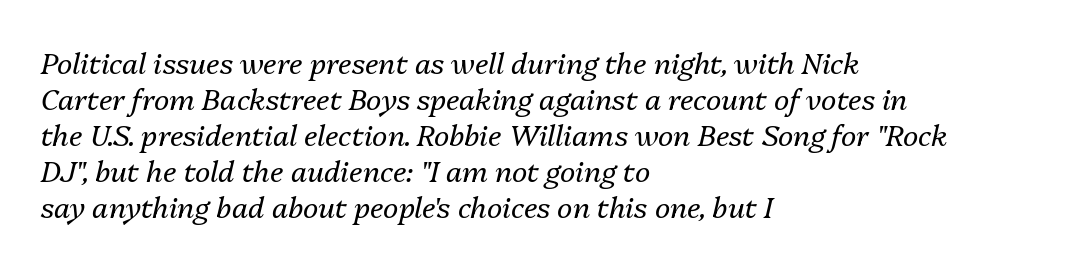
The image shows 29 px regular-weight type, italic (leaning right); set left-aligned, line spacing 1.24x, normal letter spacing, not underlined; medium stroke contrast and a medium x-height.
